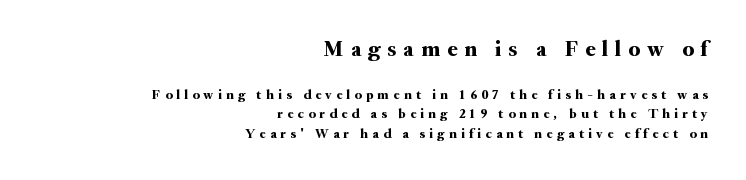
The image shows 23 px text type, upright; set right-aligned, normal line spacing (1.38x), unusually wide letter spacing (+0.31 em), not underlined; the first (top) block is 1.64x larger.
